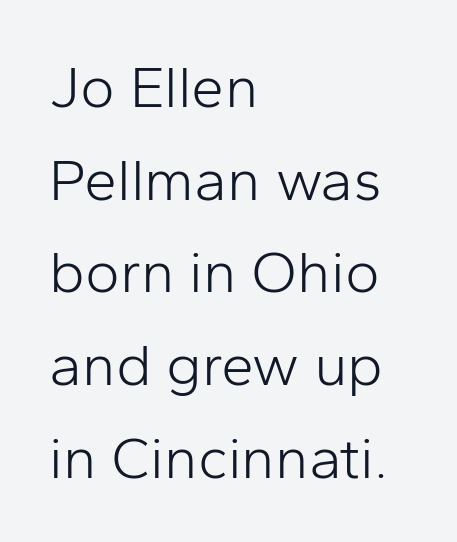
{"serif": "no", "italic": "no", "bold": "no", "weight": "light", "width": "normal", "stroke_contrast": "low", "x_height": "medium", "monospaced": "no", "underline": "no", "align": "left", "line_spacing": "normal", "line_spacing_ratio": 1.57, "letter_spacing": "normal", "letter_spacing_em": 0.0, "glyph_px": 59}
